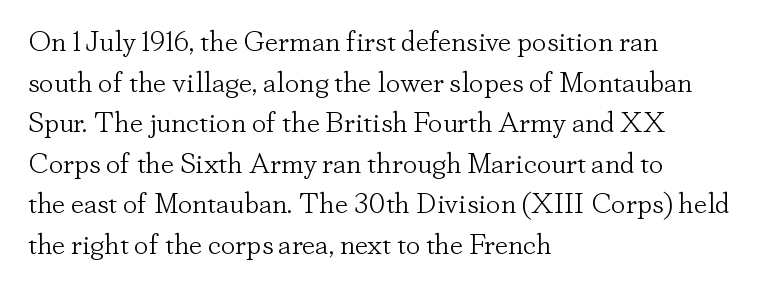
In terms of leading, this rendering sits right in the middle. The lettering stays uniformly vertical, giving the passage a roman look. Each letter keeps its own natural width here, so spacing adapts to shape. This rendering employs a face with finishing strokes, i.e., a serif. The rendering keeps characters at their native spacing.
